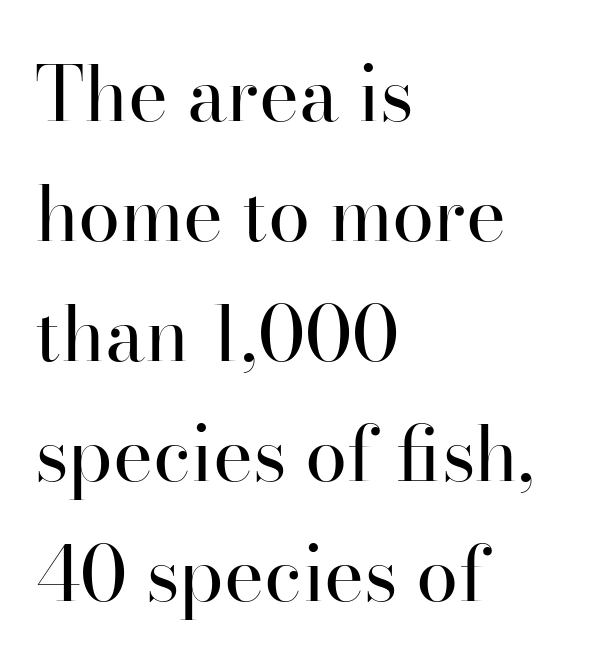
The image shows 76 px regular-weight serif type, upright; set left-aligned, normal line spacing (1.58x), normal letter spacing, not underlined; high stroke contrast and a small x-height.
